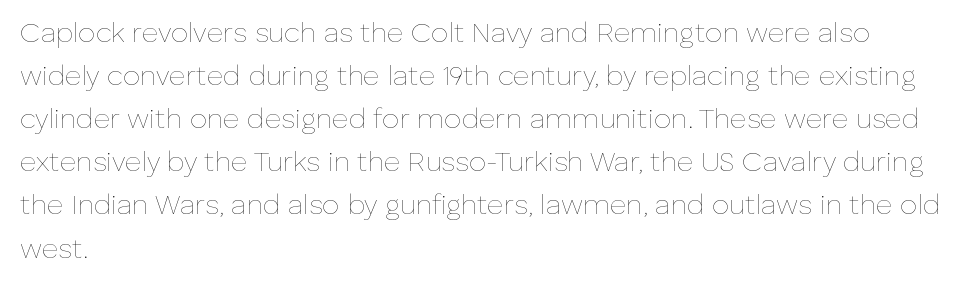
The typesetter chose a ragged-right arrangement here. The face used here is proportionally spaced, like ordinary book or web type. Posture: vertical. Stroke thickness stays within the range of a standard reading face or lighter. Rule under the text: the space is simply empty.
